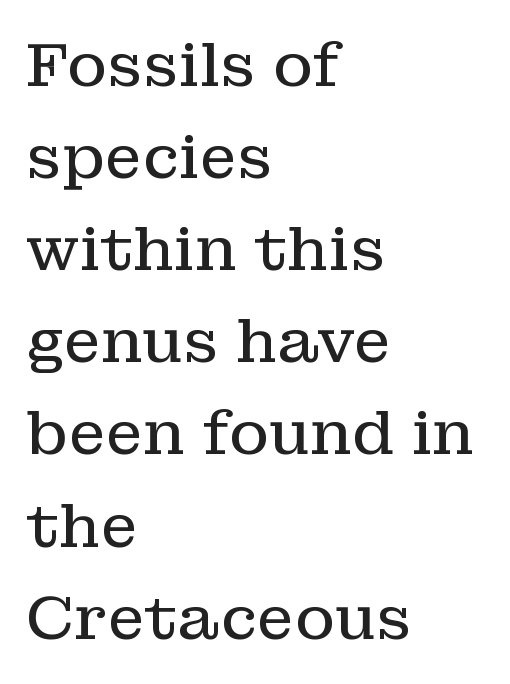
The image shows 61 px regular-weight serif type, upright; set left-aligned, normal line spacing (1.51x), normal letter spacing, not underlined; low stroke contrast and a medium x-height.
